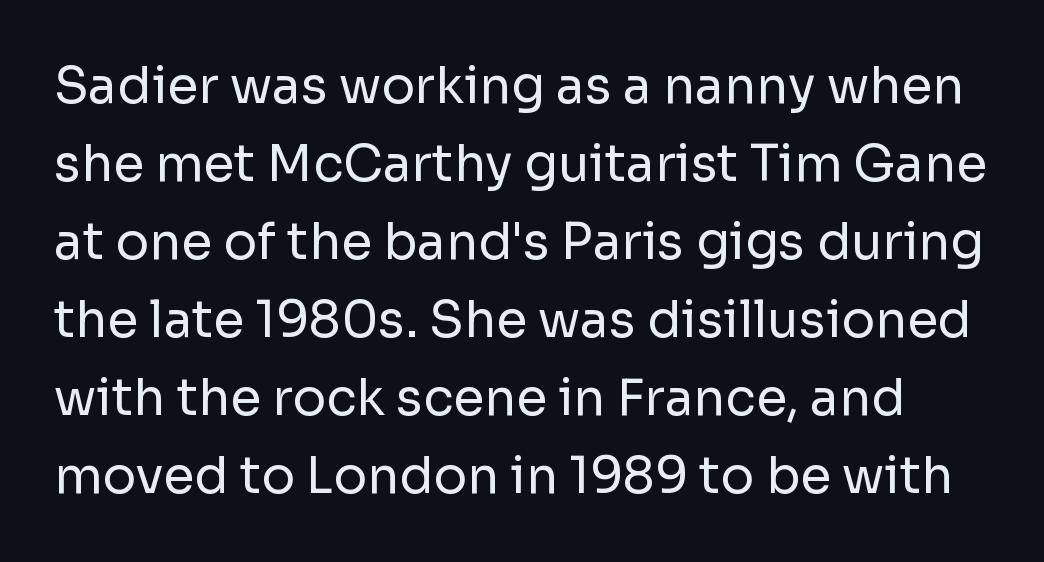
The axis of the letterforms is exactly vertical. Whoever set this chose a conventional vertical rhythm. The strip under each line holds only bare page. A typesetter would label this face a sans. Proportional: the letters do not fall into vertical columns.
